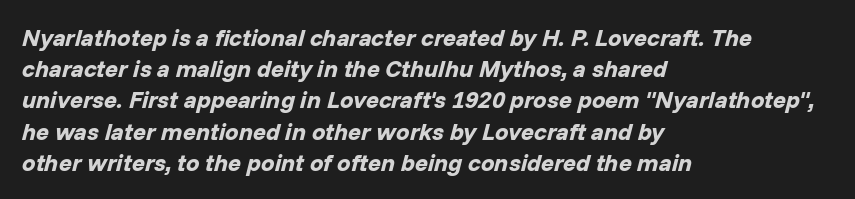
Q: Is the text bold? A: Yes.
Q: Is the text italic (slanted)? A: Yes, it leans right by about 14 degrees.
Q: Is the text underlined? A: No.
Q: How is the paragraph aligned? A: Left-aligned.
Q: Is the spacing between letters normal or unusually wide? A: Normal.
Q: Is the spacing between lines tight, normal or loose? A: Normal.
